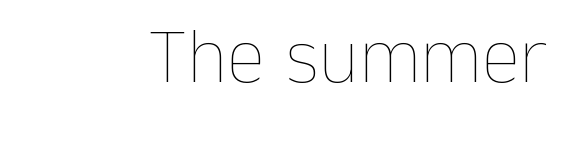
The image shows 78 px thin type, upright; set normal letter spacing, not underlined; low stroke contrast and a medium x-height.
